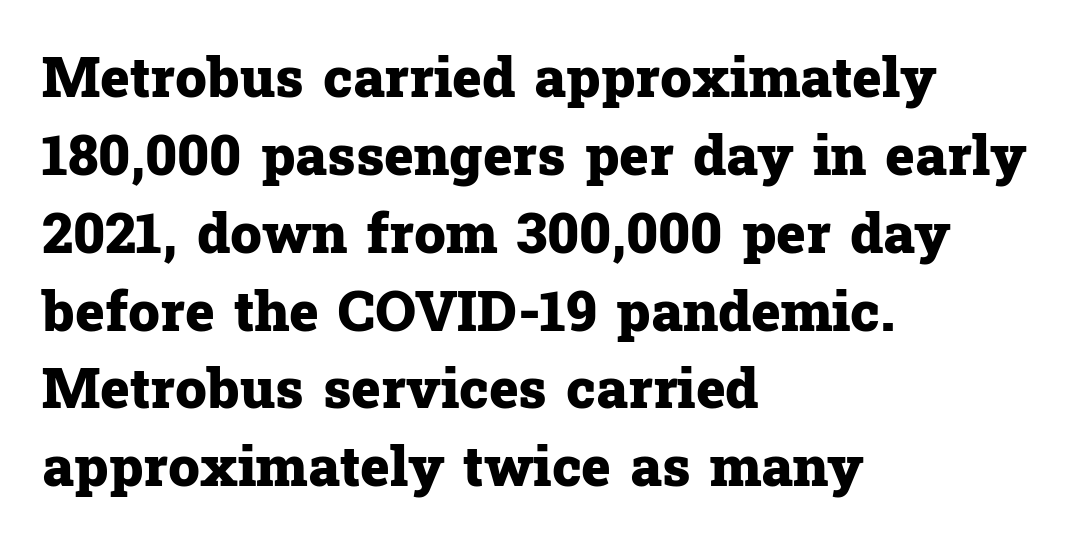
Looks like regular typesetting: each glyph gets only the width it needs. The font family rendered here belongs to the serif group. Strokes here are thick enough to call this a true bold. Which margin do the lines hug? The left one — the right edge is uneven.
